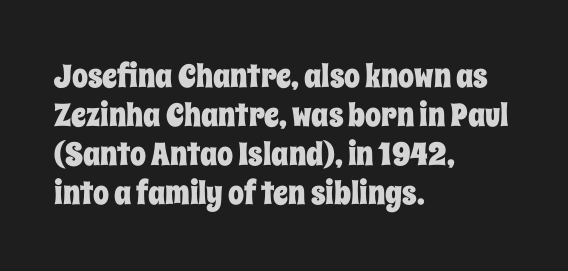
{"italic": "no", "width": "condensed", "stroke_contrast": "low", "x_height": "large", "monospaced": "no", "underline": "no", "align": "left", "line_spacing_ratio": 1.22, "letter_spacing": "normal", "letter_spacing_em": 0.0, "glyph_px": 32}
